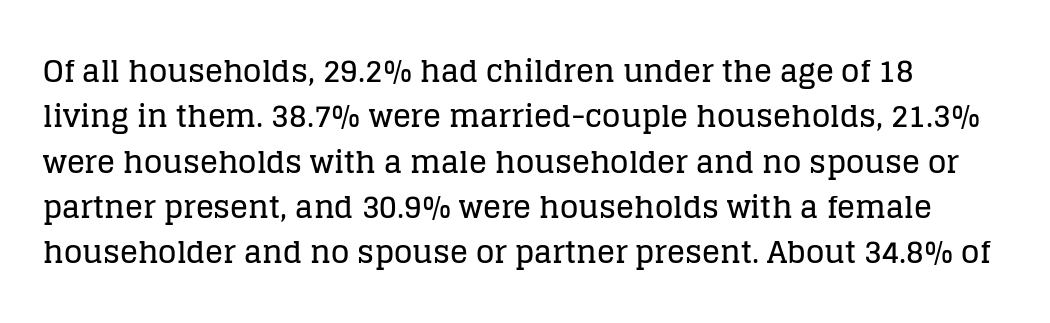
The image shows 30 px serif type, upright; set normal line spacing (1.51x), normal letter spacing, not underlined; low stroke contrast and a large x-height.
